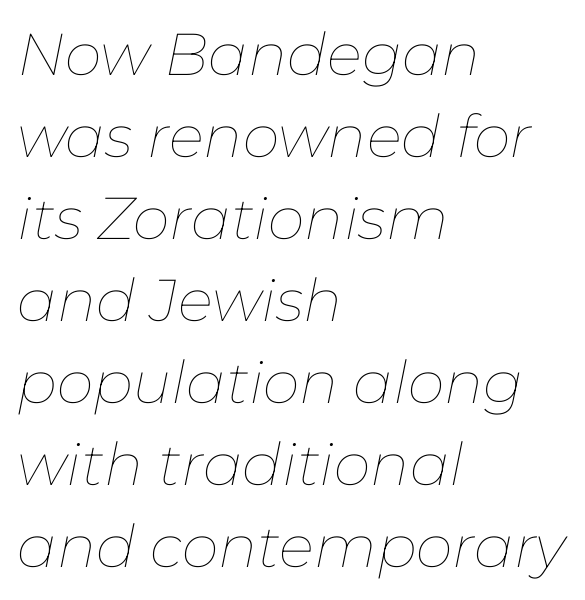
Reading down the column, the eye jumps a familiar distance to each next line. Plain, unruled lines of type. The face used here has a pronounced slope to its letters. Is this a fixed-width face? No — the glyphs have proportional, varying widths.
